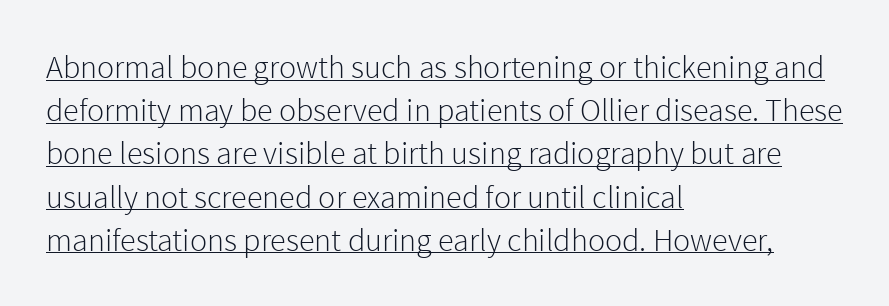
{"serif": "no", "italic": "no", "bold": "no", "weight": "light", "width": "normal", "x_height": "medium", "monospaced": "no", "underline": "yes", "align": "left", "line_spacing": "normal", "line_spacing_ratio": 1.35, "letter_spacing": "normal", "letter_spacing_em": 0.0, "glyph_px": 32}
